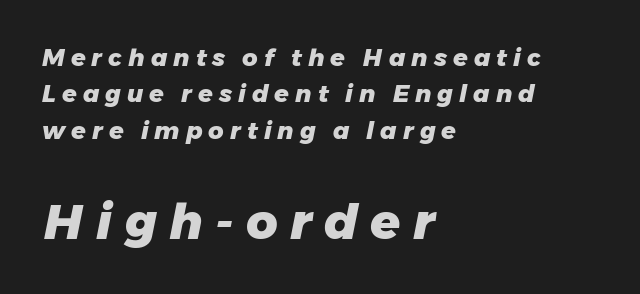
{"italic": "yes", "lean": "right", "slant_degrees": 11, "bold": "yes", "weight": "heavy", "width": "normal", "stroke_contrast": "low", "x_height": "medium", "monospaced": "no", "underline": "no", "align": "left", "line_spacing": "normal", "line_spacing_ratio": 1.52, "letter_spacing": "wide", "letter_spacing_em": 0.25, "larger_block": "second", "size_ratio": 2.04, "glyph_px": 49}
